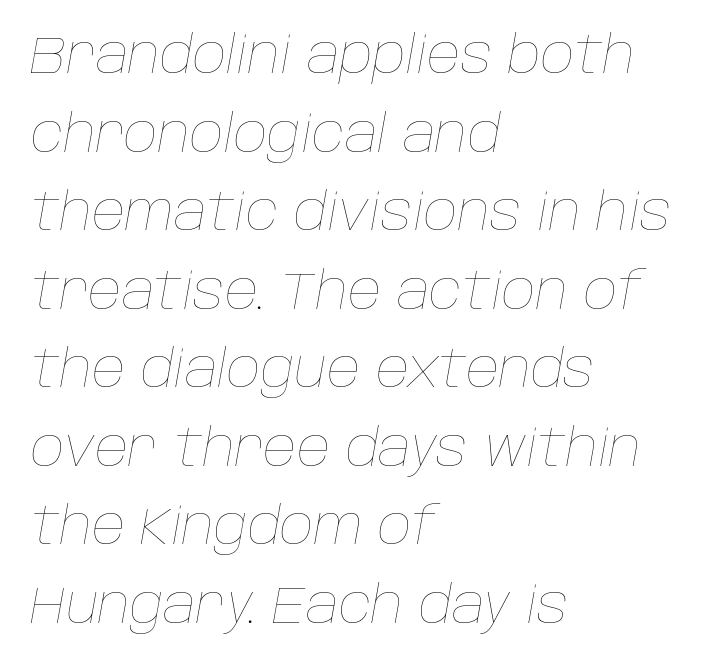
Q: Is the text bold? A: No.
Q: Is the text italic (slanted)? A: Yes, it leans right by about 10 degrees.
Q: Is the text underlined? A: No.
Q: How is the paragraph aligned? A: Left-aligned.
Q: Is the spacing between letters normal or unusually wide? A: Normal.
Q: Is the spacing between lines tight, normal or loose? A: Normal.
Q: Width (condensed, normal, or wide)? A: Normal.
Q: Stroke contrast? A: Low.
Q: x-height? A: Large.
Q: Monospaced? A: No.
